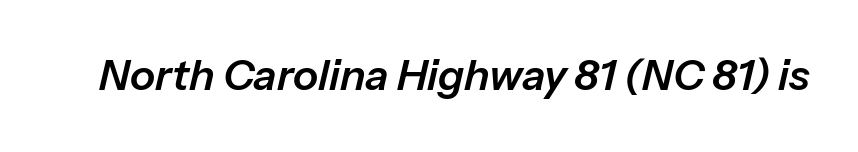
The image shows 42 px text type, italic (leaning right); set normal letter spacing, not underlined; low stroke contrast and a medium x-height.
